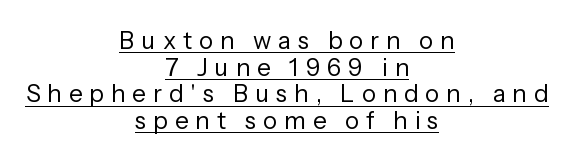
{"italic": "no", "bold": "no", "underline": "yes", "align": "center", "line_spacing": "tight", "line_spacing_ratio": 1.11, "letter_spacing": "wide", "letter_spacing_em": 0.29, "glyph_px": 24}
